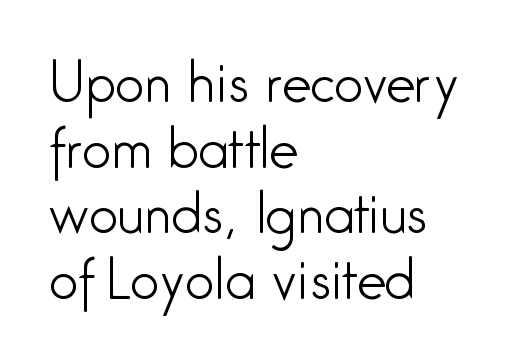
Q: Is the text bold? A: No.
Q: Is the text italic (slanted)? A: No, it is upright.
Q: Is the typeface a serif or a sans-serif typeface? A: Sans-serif.
Q: Is the text underlined? A: No.
Q: How is the paragraph aligned? A: Left-aligned.
Q: Is the spacing between letters normal or unusually wide? A: Normal.
Q: Is the spacing between lines tight, normal or loose? A: Normal.
Q: Width (condensed, normal, or wide)? A: Condensed.
Q: Stroke contrast? A: Low.
Q: x-height? A: Medium.
Q: Monospaced? A: No.
